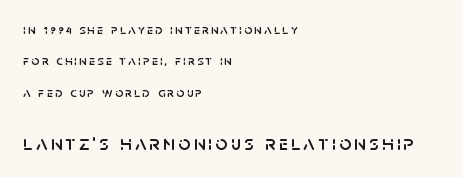
The image shows 21 px text type, upright; set left-aligned, loose line spacing (2.24x), not underlined; the second (bottom) block is 1.5x larger.
